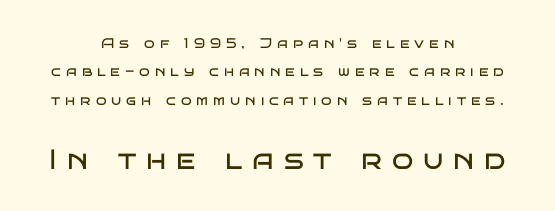
{"serif": "no", "italic": "no", "bold": "no", "weight": "regular", "width": "wide", "stroke_contrast": "low", "x_height": "large", "monospaced": "no", "underline": "no", "align": "center", "line_spacing": "loose", "line_spacing_ratio": 2.03, "letter_spacing": "wide", "letter_spacing_em": 0.35, "larger_block": "second", "size_ratio": 2.0, "glyph_px": 28}
